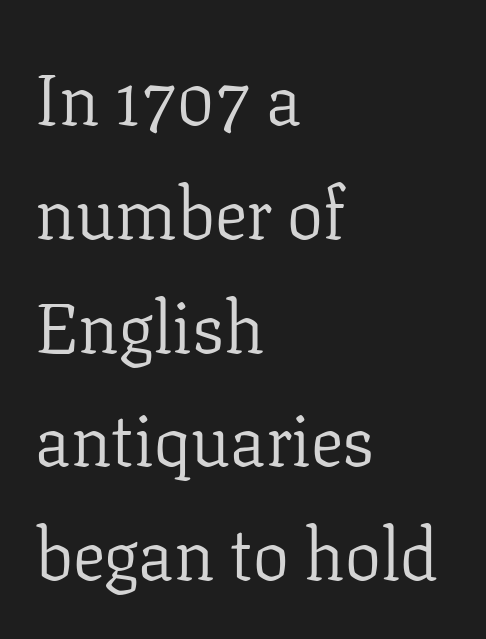
Q: Is the text bold? A: No.
Q: Is the text italic (slanted)? A: No, it is upright.
Q: Is the typeface a serif or a sans-serif typeface? A: Serif.
Q: Is the text underlined? A: No.
Q: How is the paragraph aligned? A: Left-aligned.
Q: Is the spacing between letters normal or unusually wide? A: Normal.
Q: Is the spacing between lines tight, normal or loose? A: Normal.
Q: Width (condensed, normal, or wide)? A: Normal.
Q: Stroke contrast? A: Low.
Q: x-height? A: Medium.
Q: Monospaced? A: No.
